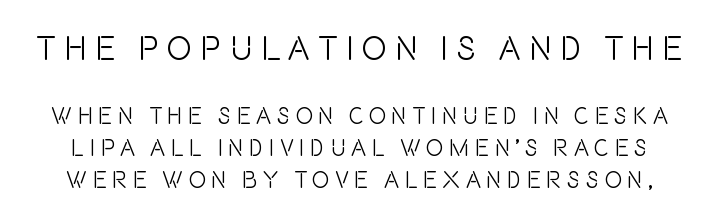
The image shows 34 px light, condensed sans-serif type, upright; set normal line spacing (1.4x), unusually wide letter spacing (+0.24 em), not underlined; the first (top) block is 1.48x larger; low stroke contrast and a large x-height.
